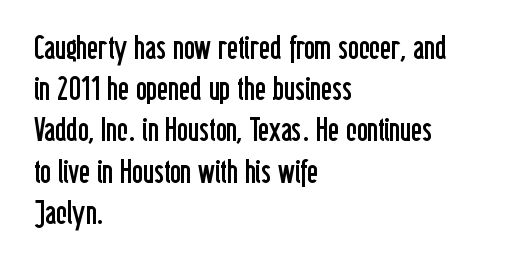
The image shows 33 px regular-weight, condensed sans-serif type, upright; set left-aligned, normal line spacing (1.25x), normal letter spacing, not underlined; low stroke contrast and a medium x-height.
